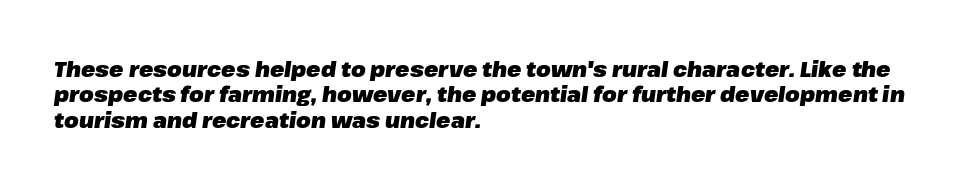
The letters are slanted; this is an italic face. Caption: standard tracking, unaltered. The baseline area is clear. Bold? Absolutely — the strokes are thick and heavy.
